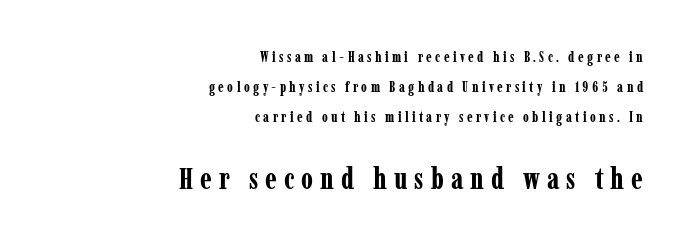
These lines are rendered in a variable-pitch font. Examine the stroke ends and you'll spot serifs. Reading down the column, the eye jumps a long way to each next line. Underline: absent. The more generous point size was reserved for the lower chunk. You can tell it's not italic because the verticals are truly vertical.
